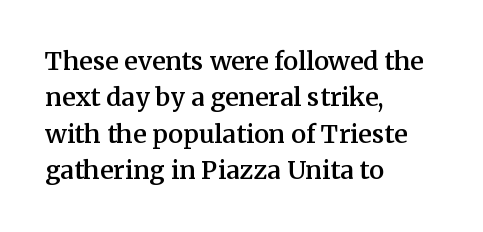
The image shows 25 px text type, upright; set left-aligned, normal line spacing (1.46x), normal letter spacing, not underlined.
